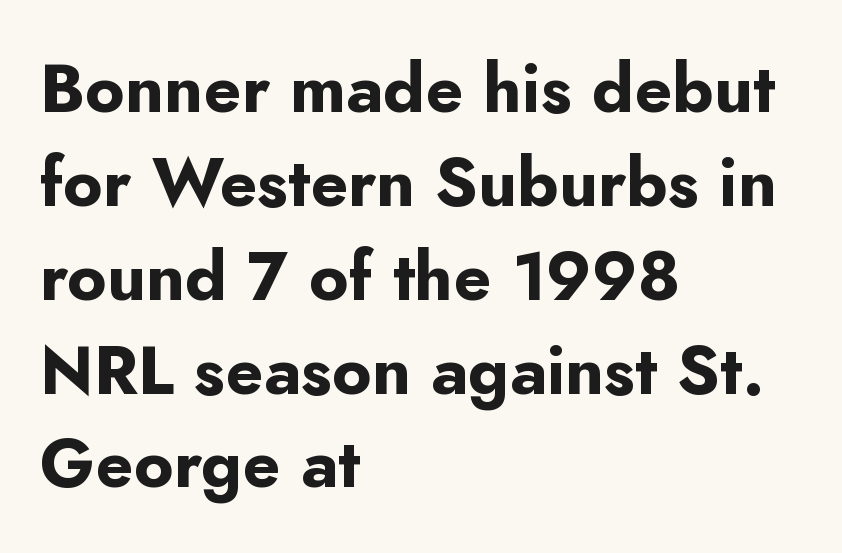
The image shows 68 px bold sans-serif type, upright; set left-aligned, normal line spacing (1.38x), normal letter spacing, not underlined; low stroke contrast and a small x-height.
